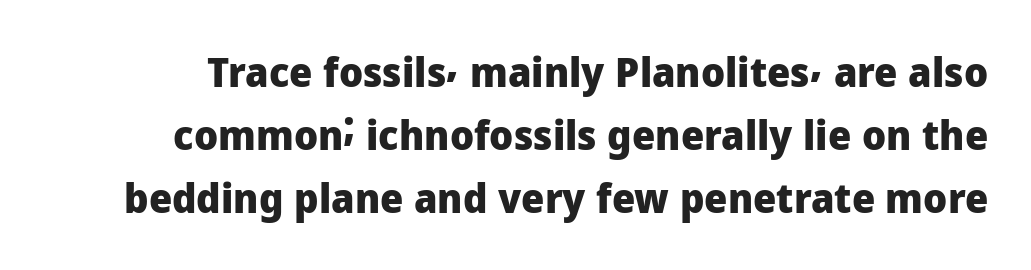
{"serif": "no", "italic": "no", "bold": "yes", "weight": "heavy", "width": "normal", "stroke_contrast": "low", "x_height": "medium", "monospaced": "no", "underline": "no", "line_spacing": "normal", "line_spacing_ratio": 1.54, "letter_spacing": "normal", "letter_spacing_em": 0.0, "glyph_px": 41}
